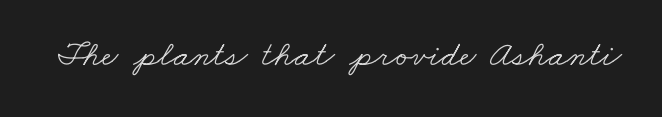
The image shows 36 px light, wide serif type; set normal letter spacing, not underlined; low stroke contrast and a small x-height.
